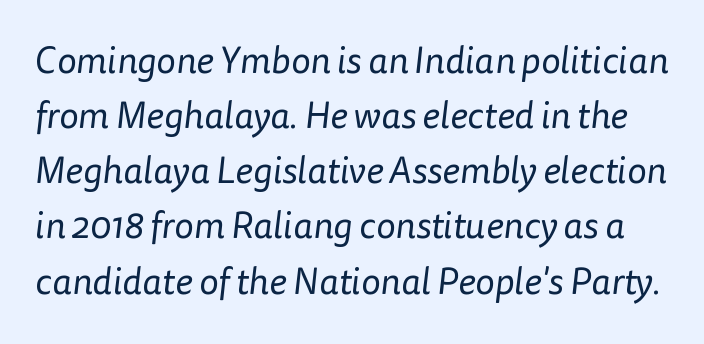
Here the glyphs are tracked normally, forming tight word shapes. The rendering uses natural spacing where letterforms have individual widths. The leading is moderate, giving the passage an even texture. Nothing heavy about these letters — not bold at all. Nothing sits at the stroke ends, so this counts as sans-serif.
